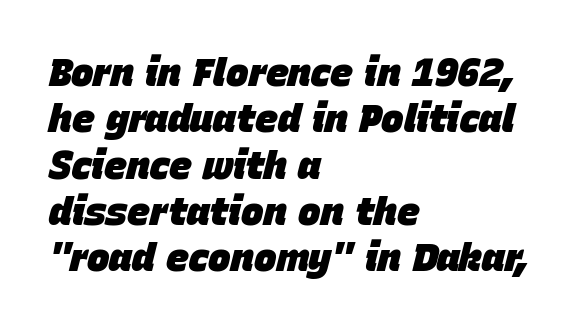
Q: Is the text bold? A: Yes.
Q: Is the text italic (slanted)? A: Yes, it leans right by about 15 degrees.
Q: Is the text underlined? A: No.
Q: How is the paragraph aligned? A: Left-aligned.
Q: Is the spacing between letters normal or unusually wide? A: Normal.
Q: Width (condensed, normal, or wide)? A: Normal.
Q: Stroke contrast? A: Low.
Q: x-height? A: Large.
Q: Monospaced? A: No.
